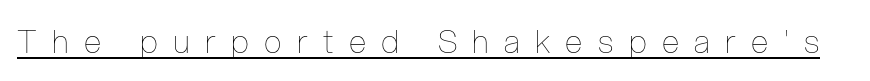
Q: Is the text bold? A: No.
Q: Is the text italic (slanted)? A: No, it is upright.
Q: Is the text underlined? A: Yes.
Q: Is the spacing between letters normal or unusually wide? A: Unusually wide.
Q: Width (condensed, normal, or wide)? A: Condensed.
Q: Stroke contrast? A: Low.
Q: x-height? A: Medium.
Q: Monospaced? A: No.
